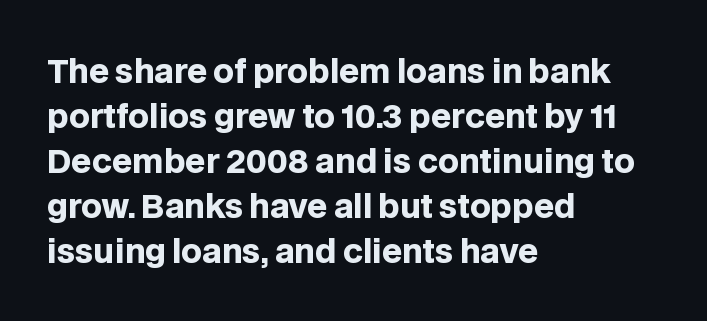
Q: Is the text bold? A: Yes.
Q: Is the text italic (slanted)? A: No, it is upright.
Q: Is the typeface a serif or a sans-serif typeface? A: Sans-serif.
Q: Is the text underlined? A: No.
Q: How is the paragraph aligned? A: Left-aligned.
Q: Is the spacing between letters normal or unusually wide? A: Normal.
Q: Is the spacing between lines tight, normal or loose? A: Normal.
Q: Width (condensed, normal, or wide)? A: Normal.
Q: Stroke contrast? A: Low.
Q: x-height? A: Large.
Q: Monospaced? A: No.
